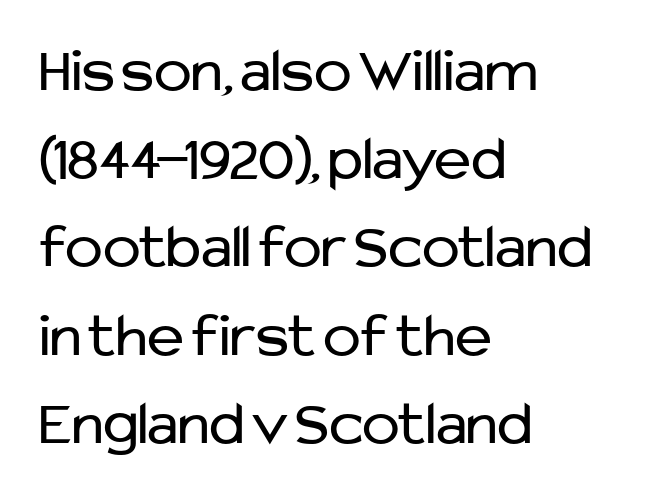
Does the leading feel generous? No, just average. Visually the block forms a straight wall on the left and a jagged coastline on the right. Short note: letters normally spaced. The space directly below the letters is spotless. Posture: vertical.
